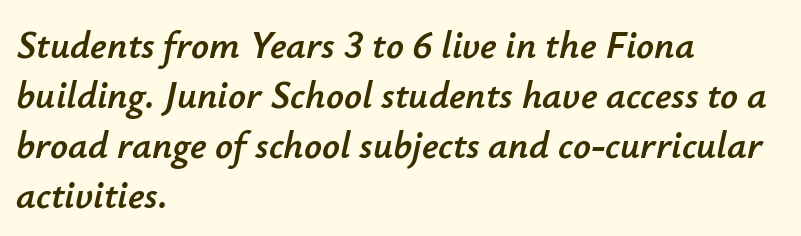
{"italic": "yes", "lean": "right", "slant_degrees": 12, "width": "normal", "stroke_contrast": "low", "x_height": "small", "monospaced": "no", "underline": "no", "align": "left", "line_spacing": "normal", "line_spacing_ratio": 1.28, "letter_spacing": "normal", "letter_spacing_em": 0.0, "glyph_px": 39}
